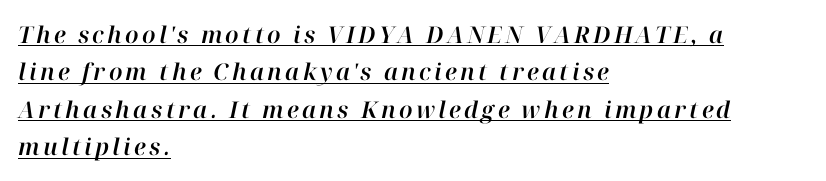
The image shows 23 px text type, italic (leaning right); set left-aligned, normal line spacing (1.63x), underlined.
